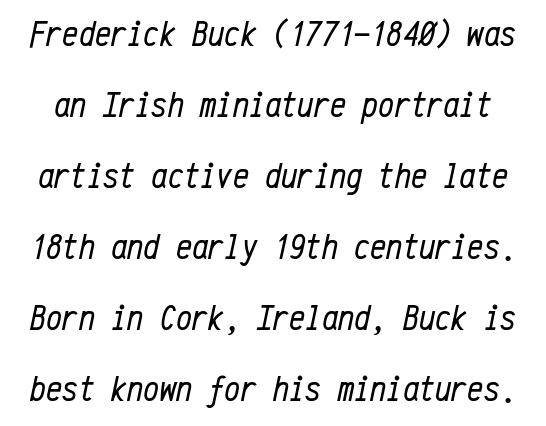
Q: Is the text bold? A: No.
Q: Is the text italic (slanted)? A: Yes, it leans right by about 12 degrees.
Q: Is the text underlined? A: No.
Q: Is the spacing between letters normal or unusually wide? A: Normal.
Q: Is the spacing between lines tight, normal or loose? A: Loose.
Q: Width (condensed, normal, or wide)? A: Condensed.
Q: Stroke contrast? A: Low.
Q: x-height? A: Medium.
Q: Monospaced? A: Yes.
